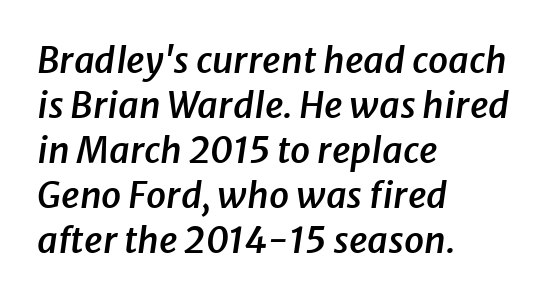
Left-aligned paragraph, ragged on the right. Underline: absent. Firm but not heavy-handed strokes: this text is semibold. Slanted lettering throughout.
